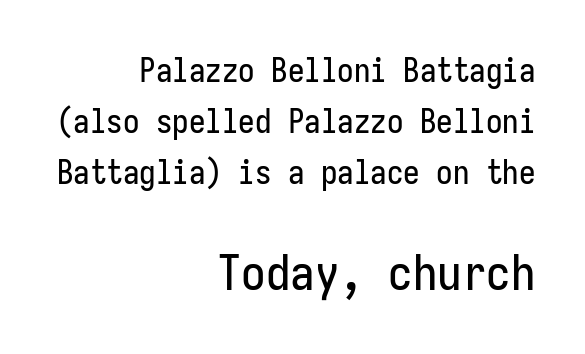
Line ends are locked; line starts wander. The space beneath each line is pristine and unruled. Note the uniform advance width — an 'i' takes as much space as an 'm'. The space between consecutive lines is moderate.
